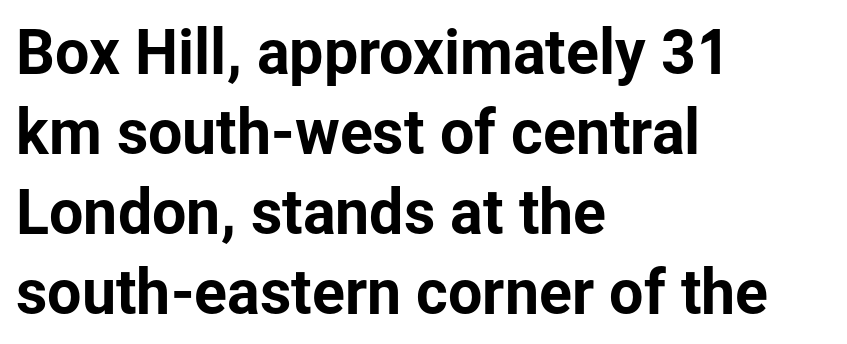
Q: Is the text italic (slanted)? A: No, it is upright.
Q: Is the typeface a serif or a sans-serif typeface? A: Sans-serif.
Q: Is the text underlined? A: No.
Q: How is the paragraph aligned? A: Left-aligned.
Q: Is the spacing between letters normal or unusually wide? A: Normal.
Q: Is the spacing between lines tight, normal or loose? A: Normal.
Q: Width (condensed, normal, or wide)? A: Normal.
Q: Stroke contrast? A: Low.
Q: x-height? A: Medium.
Q: Monospaced? A: No.
